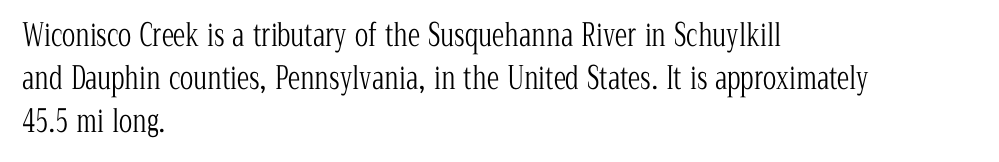
The glyphs in this specimen are seriffed. Weight: regular or lighter. Spacing verdict: proportional, widths tailored to each character. In terms of leading, this rendering sits right in the middle. The font's upright variant was chosen for this text. The zone under the glyphs is completely vacant.
